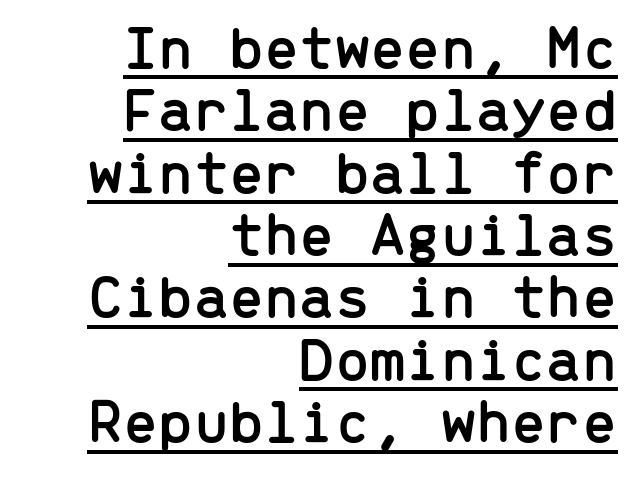
The image shows 63 px sans-serif type, upright, monospaced; set right-aligned, tight line spacing (0.99x), normal letter spacing, underlined; low stroke contrast and a medium x-height.
